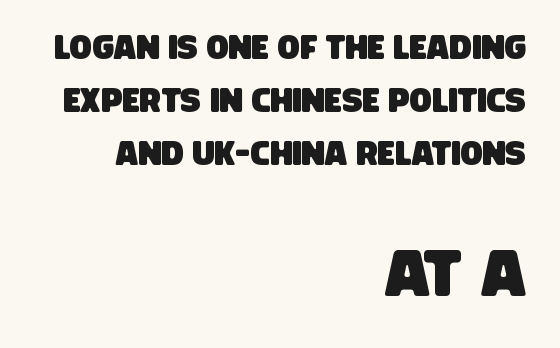
{"serif": "no", "width": "condensed", "stroke_contrast": "low", "x_height": "large", "monospaced": "no", "underline": "no", "align": "right", "line_spacing": "normal", "line_spacing_ratio": 1.61, "letter_spacing": "normal", "letter_spacing_em": 0.0, "larger_block": "second", "size_ratio": 2.0, "glyph_px": 66}
